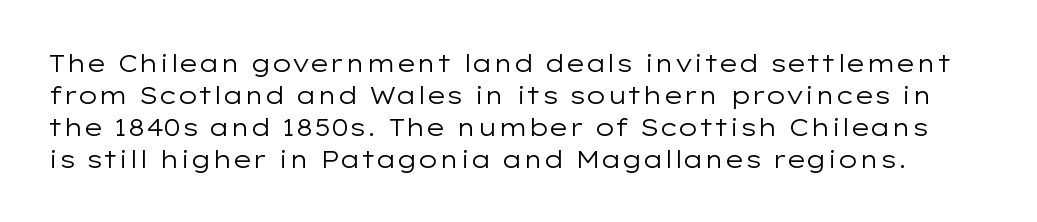
Q: Is the text bold? A: No.
Q: Is the text italic (slanted)? A: No, it is upright.
Q: Is the text underlined? A: No.
Q: Is the spacing between letters normal or unusually wide? A: Normal.
Q: Is the spacing between lines tight, normal or loose? A: Normal.
